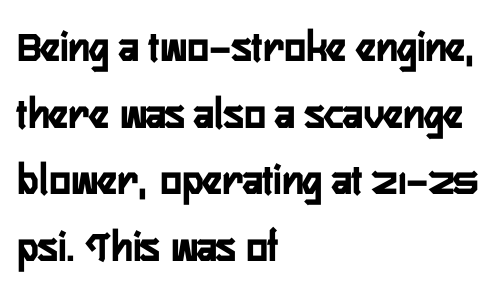
Q: Is the text bold? A: Yes.
Q: Is the text italic (slanted)? A: No, it is upright.
Q: Is the typeface a serif or a sans-serif typeface? A: Sans-serif.
Q: Is the text underlined? A: No.
Q: How is the paragraph aligned? A: Left-aligned.
Q: Is the spacing between letters normal or unusually wide? A: Normal.
Q: Is the spacing between lines tight, normal or loose? A: Normal.
Q: Width (condensed, normal, or wide)? A: Condensed.
Q: Stroke contrast? A: Low.
Q: x-height? A: Medium.
Q: Monospaced? A: No.
